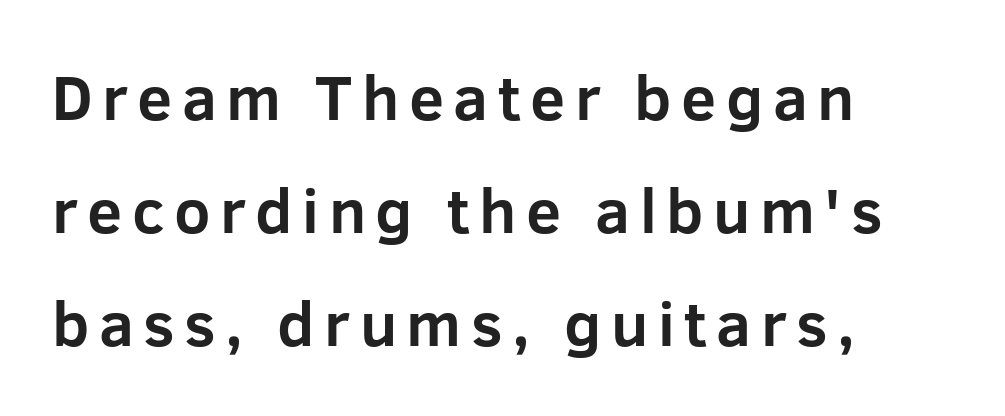
{"serif": "no", "italic": "no", "bold": "yes", "weight": "bold", "width": "normal", "stroke_contrast": "low", "x_height": "medium", "monospaced": "no", "underline": "no", "align": "left", "line_spacing_ratio": 1.79, "glyph_px": 63}
